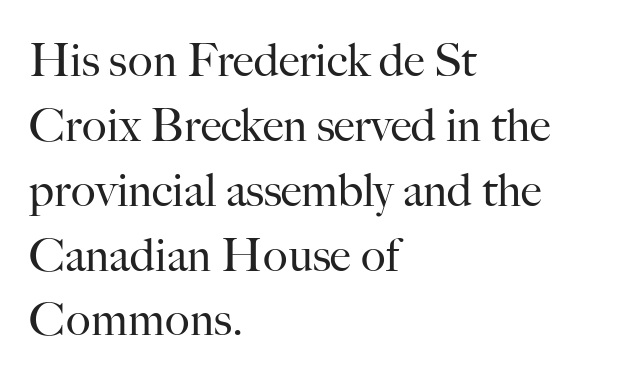
{"serif": "yes", "italic": "no", "bold": "no", "weight": "regular", "width": "normal", "stroke_contrast": "high", "x_height": "small", "monospaced": "no", "underline": "no", "align": "left", "line_spacing": "normal", "line_spacing_ratio": 1.41, "letter_spacing": "normal", "letter_spacing_em": 0.0, "glyph_px": 46}
